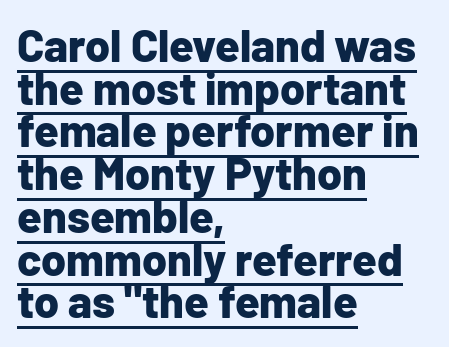
How are the letters spaced? Ordinarily, with no added tracking. The passage shown is underscored from start to finish. Is the type bold? Yes — the strokes are clearly thick and heavy. Here the designer chose a conventional face with non-uniform glyph widths. The passage is arranged the way most books set body copy — flush left. Is this a sans? Yes — the strokes have no serifs.
